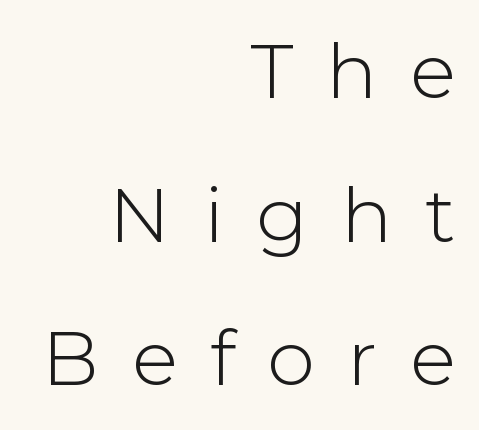
Q: Is the text bold? A: No.
Q: Is the text italic (slanted)? A: No, it is upright.
Q: Is the typeface a serif or a sans-serif typeface? A: Sans-serif.
Q: Is the text underlined? A: No.
Q: How is the paragraph aligned? A: Right-aligned.
Q: Is the spacing between letters normal or unusually wide? A: Unusually wide.
Q: Width (condensed, normal, or wide)? A: Normal.
Q: Stroke contrast? A: Low.
Q: x-height? A: Medium.
Q: Monospaced? A: No.
